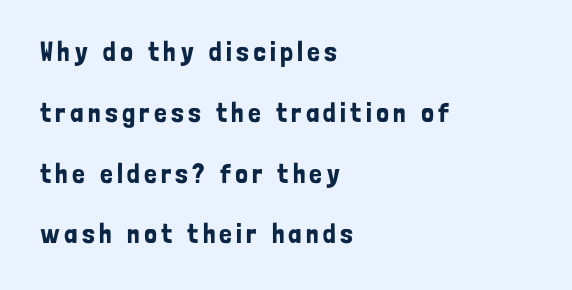
{"serif": "no", "italic": "no", "width": "condensed", "stroke_contrast": "low", "x_height": "medium", "monospaced": "no", "underline": "no", "align": "left", "line_spacing": "loose", "line_spacing_ratio": 2.17, "glyph_px": 28}
